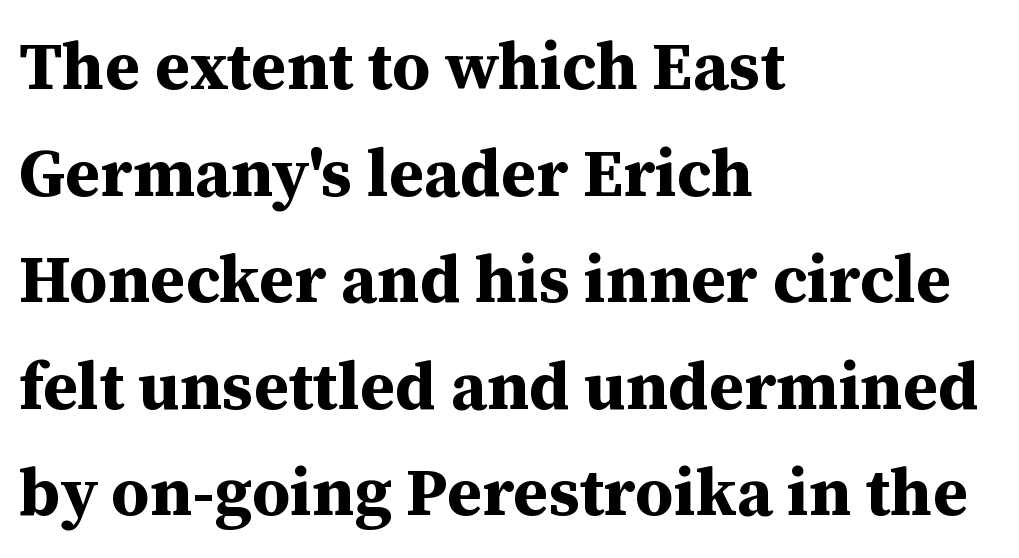
Students, note that the glyphs here touch the page at normal intervals. Character widths vary here, with narrow letters taking less room than wide ones. The text block is weighted toward the left margin, trailing off unevenly rightward. These lines are composed in type with serifs. Unlike italic type, these characters show no tilt at all.
